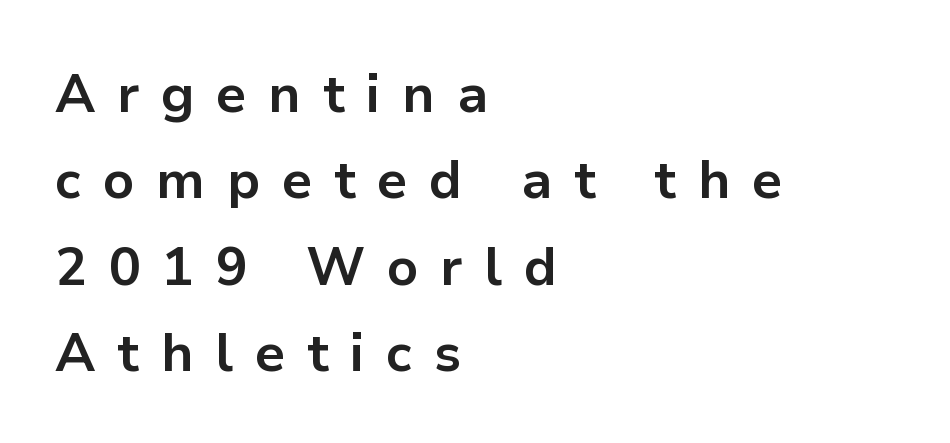
Q: Is the text bold? A: Yes.
Q: Is the text italic (slanted)? A: No, it is upright.
Q: Is the typeface a serif or a sans-serif typeface? A: Sans-serif.
Q: Is the text underlined? A: No.
Q: How is the paragraph aligned? A: Left-aligned.
Q: Is the spacing between letters normal or unusually wide? A: Unusually wide.
Q: Is the spacing between lines tight, normal or loose? A: Normal.
Q: Width (condensed, normal, or wide)? A: Normal.
Q: Stroke contrast? A: Low.
Q: x-height? A: Medium.
Q: Monospaced? A: No.
